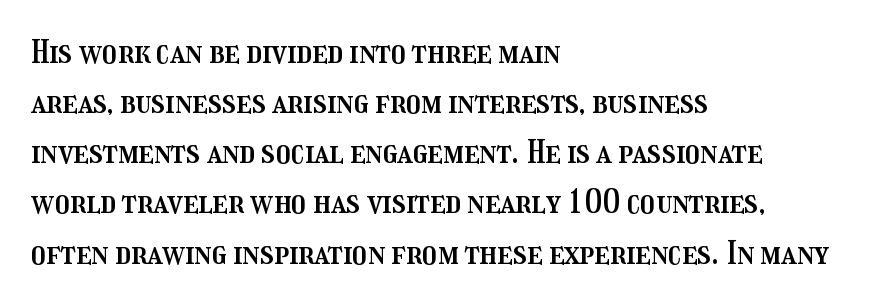
Q: Is the text italic (slanted)? A: No, it is upright.
Q: Is the text underlined? A: No.
Q: How is the paragraph aligned? A: Left-aligned.
Q: Is the spacing between letters normal or unusually wide? A: Normal.
Q: Is the spacing between lines tight, normal or loose? A: Normal.
Q: Width (condensed, normal, or wide)? A: Condensed.
Q: Stroke contrast? A: Medium.
Q: x-height? A: Medium.
Q: Monospaced? A: No.
